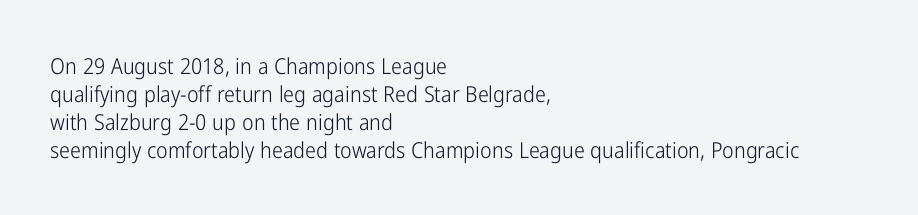
No extra ink here — the face is not bold. Students, observe: this is what conventionally led text looks like. Visually the block forms a straight wall on the left and a jagged coastline on the right. Clear beneath every line of the passage.
